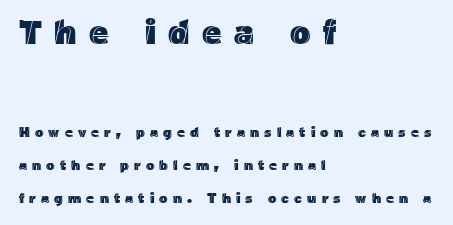
{"italic": "no", "width": "normal", "x_height": "medium", "monospaced": "no", "underline": "no", "align": "left", "line_spacing": "loose", "line_spacing_ratio": 2.35, "letter_spacing": "wide", "letter_spacing_em": 0.36, "larger_block": "first", "size_ratio": 2.43, "glyph_px": 34}
